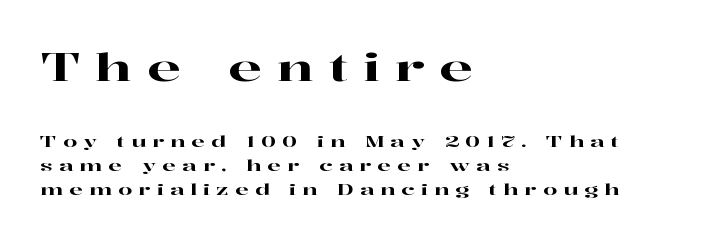
Q: Is the text italic (slanted)? A: No, it is upright.
Q: Is the typeface a serif or a sans-serif typeface? A: Serif.
Q: Is the text underlined? A: No.
Q: How is the paragraph aligned? A: Left-aligned.
Q: Is the spacing between letters normal or unusually wide? A: Unusually wide.
Q: Is the spacing between lines tight, normal or loose? A: Normal.
Q: Which block of text is set in a larger size, the first (top) or the second (bottom)? A: The first (top) one.
Q: Width (condensed, normal, or wide)? A: Wide.
Q: Stroke contrast? A: High.
Q: x-height? A: Medium.
Q: Monospaced? A: No.
